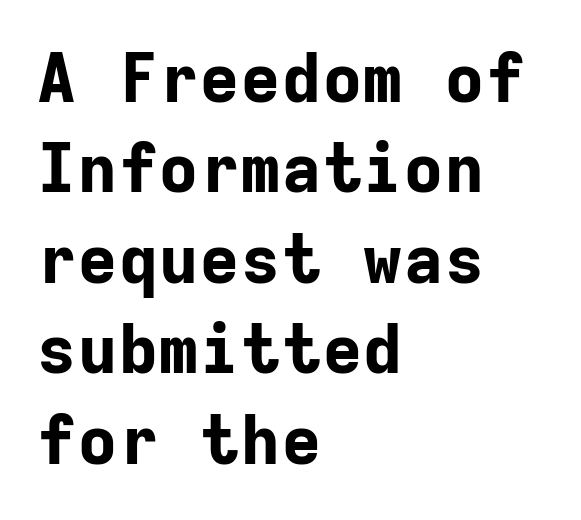
Q: Is the text bold? A: Yes.
Q: Is the text italic (slanted)? A: No, it is upright.
Q: Is the typeface a serif or a sans-serif typeface? A: Sans-serif.
Q: Is the text underlined? A: No.
Q: How is the paragraph aligned? A: Left-aligned.
Q: Is the spacing between letters normal or unusually wide? A: Normal.
Q: Is the spacing between lines tight, normal or loose? A: Normal.
Q: Width (condensed, normal, or wide)? A: Normal.
Q: Stroke contrast? A: Low.
Q: x-height? A: Medium.
Q: Monospaced? A: Yes.
